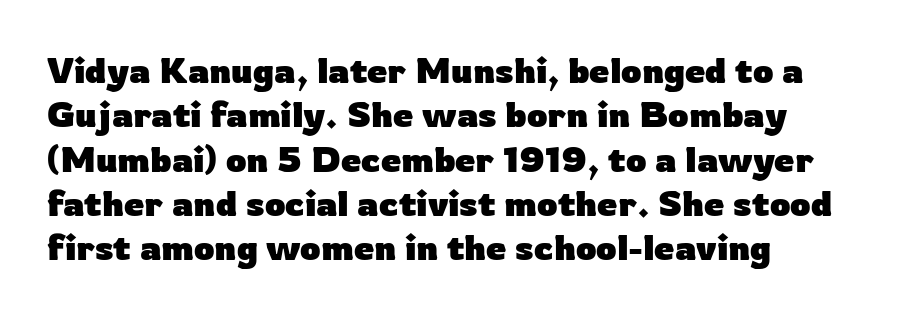
Q: Is the text bold? A: Yes.
Q: Is the text italic (slanted)? A: No, it is upright.
Q: Is the typeface a serif or a sans-serif typeface? A: Sans-serif.
Q: Is the text underlined? A: No.
Q: How is the paragraph aligned? A: Left-aligned.
Q: Is the spacing between letters normal or unusually wide? A: Normal.
Q: Width (condensed, normal, or wide)? A: Normal.
Q: Stroke contrast? A: Low.
Q: x-height? A: Medium.
Q: Monospaced? A: No.
